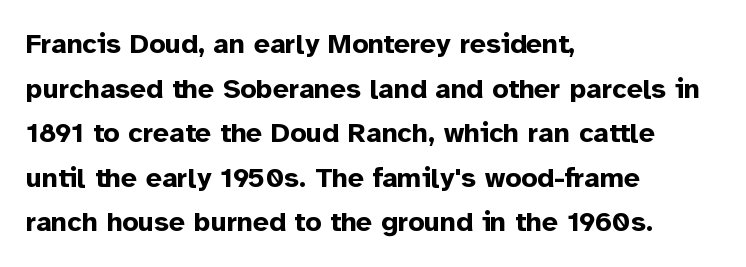
The image shows 28 px bold sans-serif type, upright; set left-aligned, normal line spacing (1.59x), normal letter spacing, not underlined; low stroke contrast and a medium x-height.
